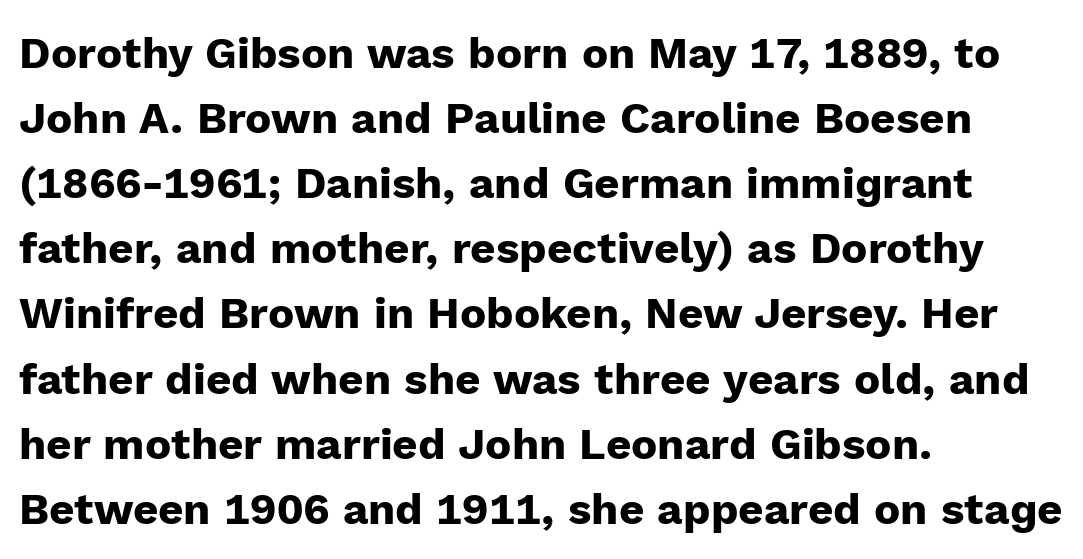
Posture: upright roman. Is the letter spacing exaggerated? No — it looks like the ordinary default. Do the characters align in a grid? No, the font is proportional. Descenders hang freely into open space.
